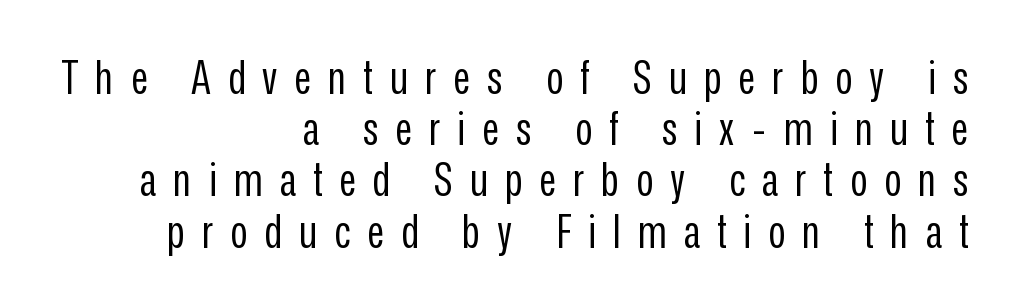
Do the characters align in a grid? No, the font is proportional. Compared with typical paragraphs, the rows here are closer together. Letterform terminals end flat and unadorned throughout the passage. Plain, unruled lines of type. In CSS terms this would be text-align: right.
